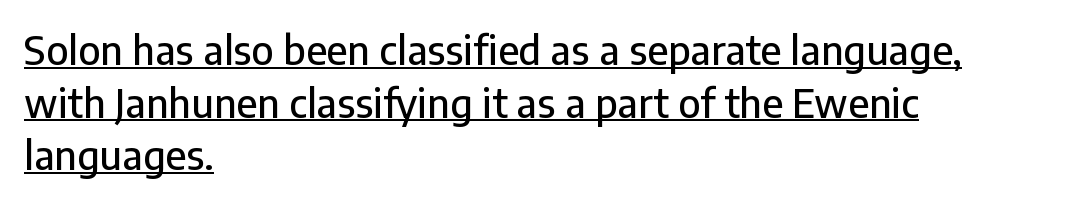
The image shows 39 px sans-serif type, upright; set left-aligned, normal line spacing (1.35x), normal letter spacing, underlined; low stroke contrast and a medium x-height.
